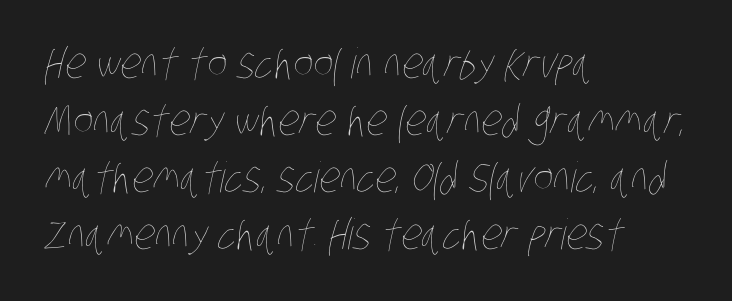
Q: Is the text bold? A: No.
Q: Is the text underlined? A: No.
Q: How is the paragraph aligned? A: Left-aligned.
Q: Is the spacing between letters normal or unusually wide? A: Normal.
Q: Is the spacing between lines tight, normal or loose? A: Normal.
Q: Width (condensed, normal, or wide)? A: Condensed.
Q: Stroke contrast? A: Low.
Q: x-height? A: Large.
Q: Monospaced? A: No.
